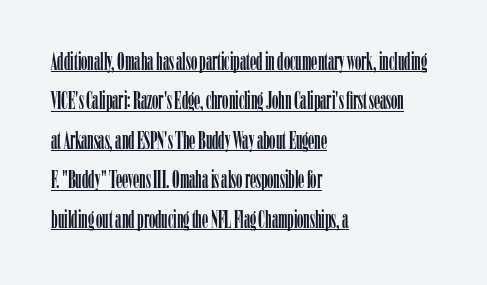
The face used here appears with an underline applied. All the whitespace from short lines collects on the right. Does extra space separate the letters? No, they use regular spacing. Leading matches the norm, producing a regular column. These lines were composed using upright roman letters.
